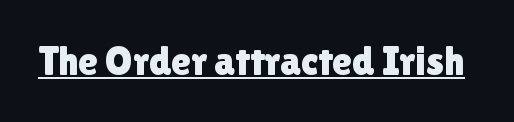
The face used here is proportionally spaced, like ordinary book or web type. Looks like someone drew a line under every word here. The font family rendered here belongs to the sans-serif group. Italic? Not at all — the glyphs are vertical. The face used here is rendered with its standard letterfit.
